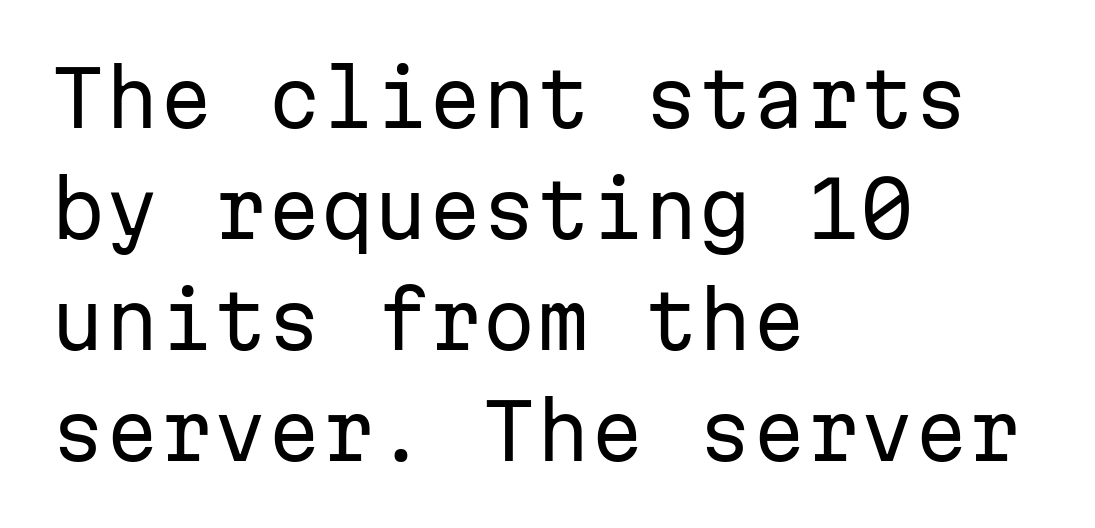
Q: Is the text bold? A: No.
Q: Is the text italic (slanted)? A: No, it is upright.
Q: Is the typeface a serif or a sans-serif typeface? A: Sans-serif.
Q: Is the text underlined? A: No.
Q: How is the paragraph aligned? A: Left-aligned.
Q: Is the spacing between letters normal or unusually wide? A: Normal.
Q: Is the spacing between lines tight, normal or loose? A: Normal.
Q: Width (condensed, normal, or wide)? A: Normal.
Q: Stroke contrast? A: Low.
Q: x-height? A: Medium.
Q: Monospaced? A: Yes.
